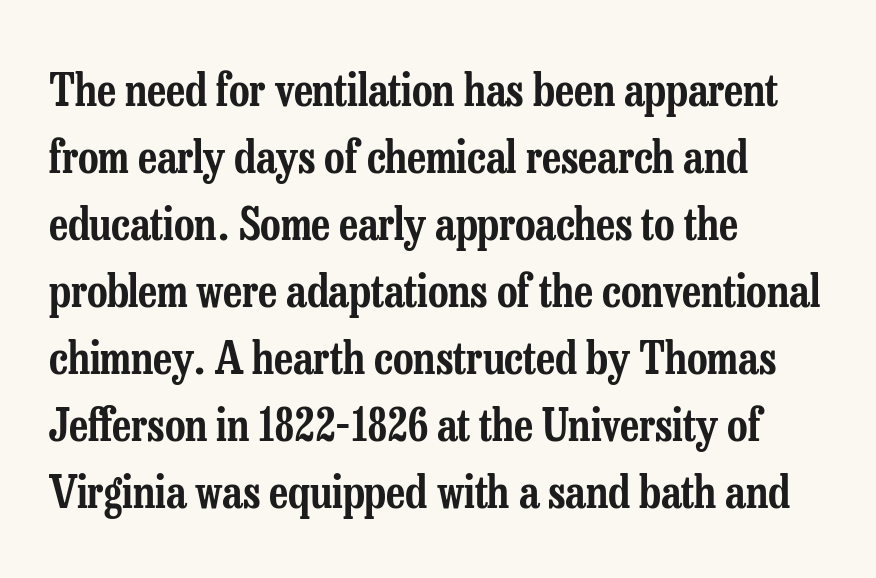
The image shows 45 px condensed serif type, upright; set left-aligned, normal line spacing (1.49x), normal letter spacing, not underlined; low stroke contrast and a medium x-height.
